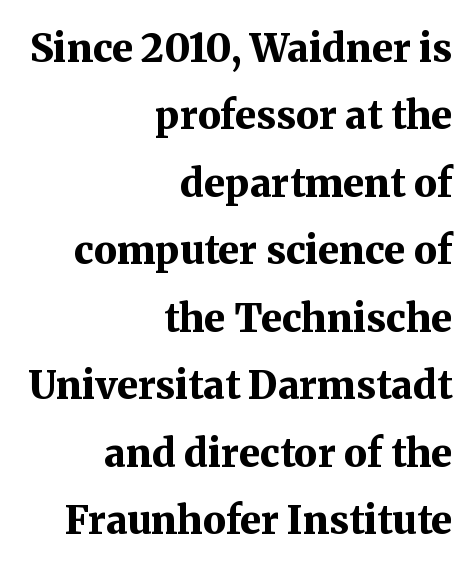
Weight check: bold — yes, fully. The passage shown has conventional tracking throughout. Glance below the letters and you will spot only blank space. Does the copy run flush right? Yes — the right margin is perfectly even. The specimen reads as upright at a glance.
